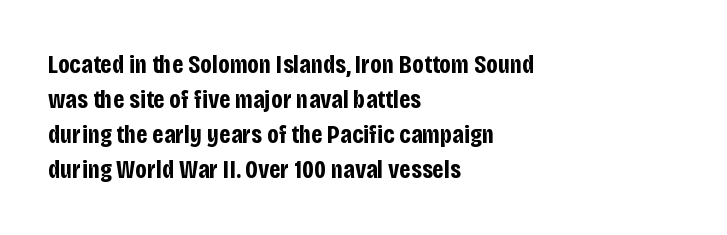
The image shows 26 px bold type, upright; set left-aligned, normal line spacing (1.35x), normal letter spacing, not underlined.
